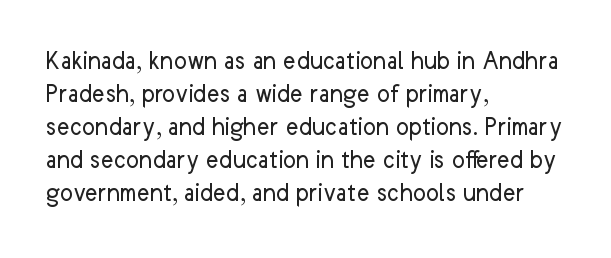
Q: Is the text bold? A: No.
Q: Is the text italic (slanted)? A: No, it is upright.
Q: Is the text underlined? A: No.
Q: How is the paragraph aligned? A: Left-aligned.
Q: Is the spacing between letters normal or unusually wide? A: Normal.
